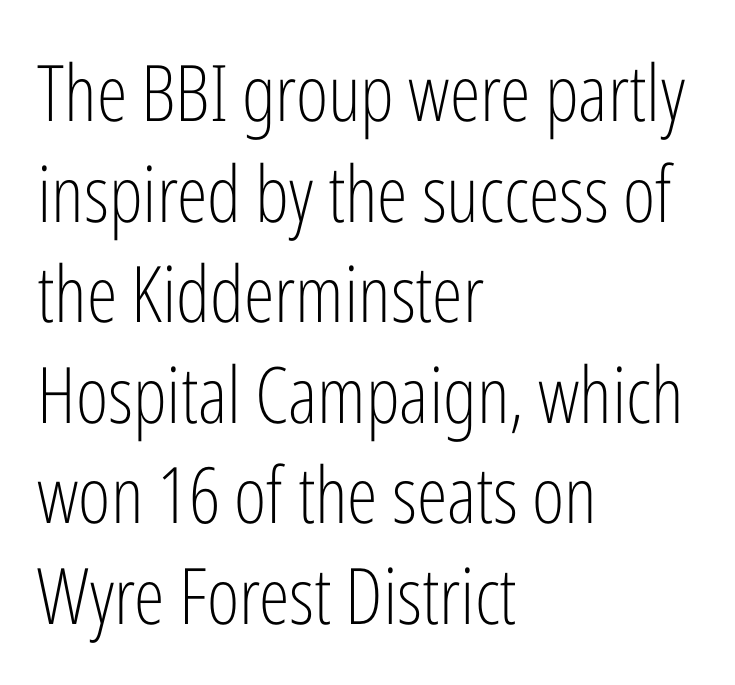
The image shows 78 px light, condensed sans-serif type, upright; set left-aligned, normal line spacing (1.29x), normal letter spacing, not underlined; low stroke contrast and a medium x-height.
